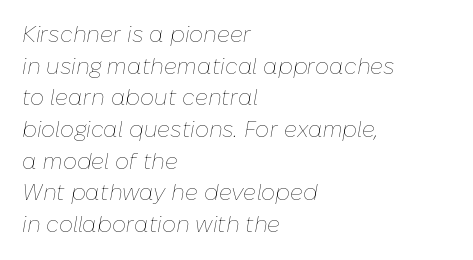
A classic flush-left, rag-right setting is used for this passage. Whoever set this chose a conventional vertical rhythm. Check under the words: just untouched page. This is oblique type, the kind used for emphasis or titles.
